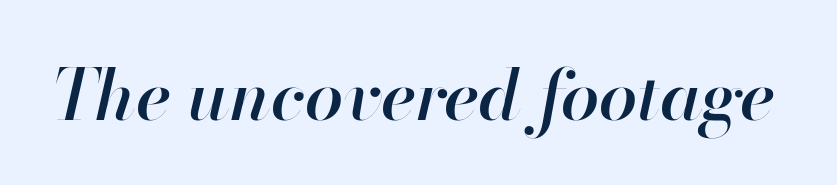
The image shows 69 px semibold type, italic (leaning right); set normal letter spacing, not underlined; high stroke contrast and a small x-height.
